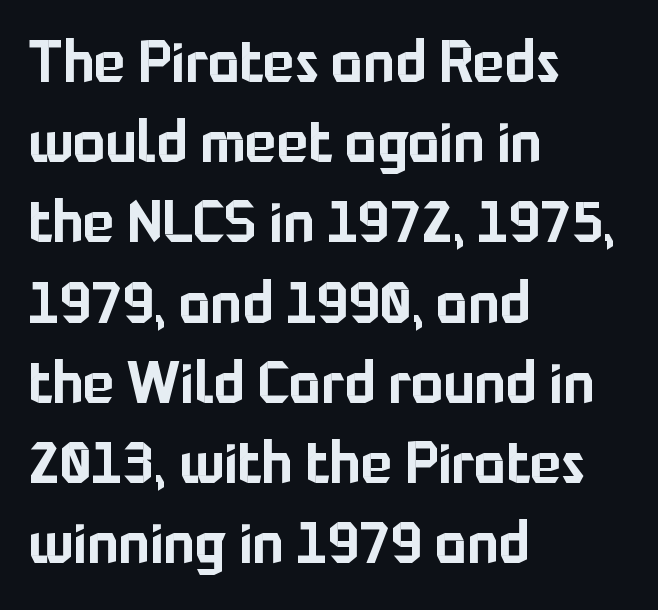
The letters stand upright; this is a roman face. Just letters on the line, the space beneath them empty. Evenly set lines give the paragraph a standard silhouette. Is the block centered? No — it sits flush against the left margin. Does the type have serifs? No, each stem ends abruptly. The letterforms sit shoulder to shoulder at normal distance.
